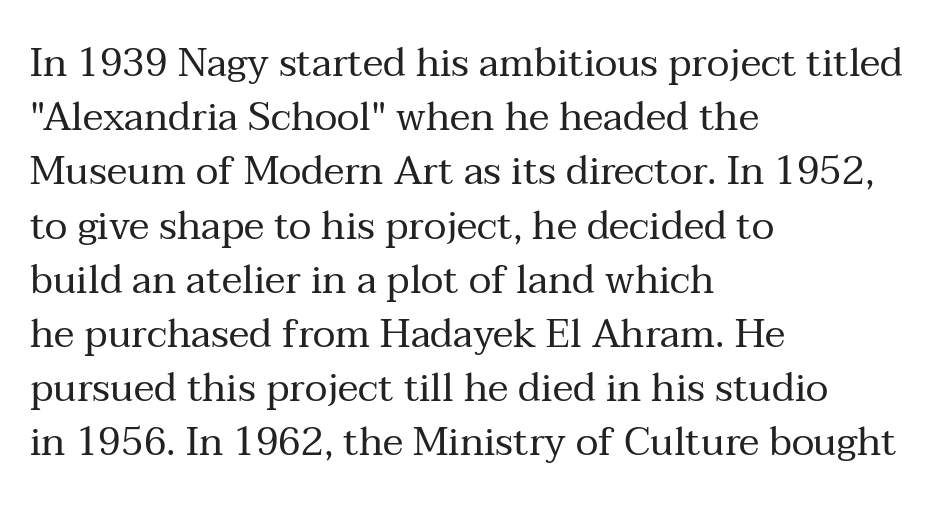
Q: Is the text bold? A: No.
Q: Is the text italic (slanted)? A: No, it is upright.
Q: Is the typeface a serif or a sans-serif typeface? A: Serif.
Q: Is the text underlined? A: No.
Q: How is the paragraph aligned? A: Left-aligned.
Q: Is the spacing between letters normal or unusually wide? A: Normal.
Q: Is the spacing between lines tight, normal or loose? A: Normal.
Q: Width (condensed, normal, or wide)? A: Normal.
Q: Stroke contrast? A: Medium.
Q: x-height? A: Medium.
Q: Monospaced? A: No.
